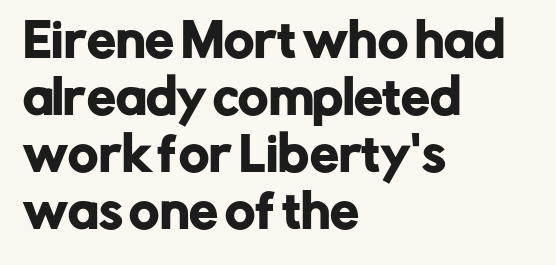
Q: Is the text italic (slanted)? A: No, it is upright.
Q: Is the typeface a serif or a sans-serif typeface? A: Sans-serif.
Q: Is the text underlined? A: No.
Q: How is the paragraph aligned? A: Left-aligned.
Q: Is the spacing between letters normal or unusually wide? A: Normal.
Q: Width (condensed, normal, or wide)? A: Normal.
Q: Stroke contrast? A: Low.
Q: x-height? A: Medium.
Q: Monospaced? A: No.
